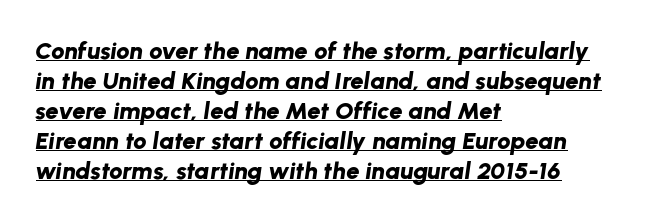
{"italic": "yes", "lean": "right", "slant_degrees": 8, "bold": "yes", "underline": "yes", "align": "left", "line_spacing": "normal", "line_spacing_ratio": 1.25, "letter_spacing": "normal", "letter_spacing_em": 0.0, "glyph_px": 24}
